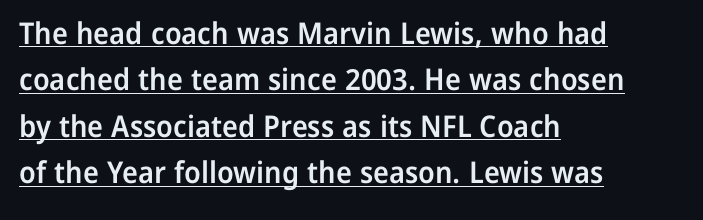
Q: Is the text bold? A: Semi-bold.
Q: Is the text italic (slanted)? A: No, it is upright.
Q: Is the typeface a serif or a sans-serif typeface? A: Sans-serif.
Q: Is the text underlined? A: Yes.
Q: How is the paragraph aligned? A: Left-aligned.
Q: Is the spacing between letters normal or unusually wide? A: Normal.
Q: Is the spacing between lines tight, normal or loose? A: Normal.
Q: Width (condensed, normal, or wide)? A: Normal.
Q: Stroke contrast? A: Low.
Q: x-height? A: Medium.
Q: Monospaced? A: No.
